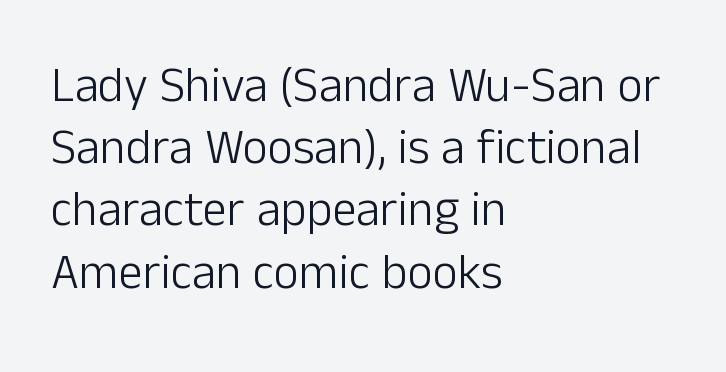
Q: Is the text bold? A: No.
Q: Is the text italic (slanted)? A: No, it is upright.
Q: Is the typeface a serif or a sans-serif typeface? A: Sans-serif.
Q: Is the text underlined? A: No.
Q: How is the paragraph aligned? A: Left-aligned.
Q: Is the spacing between letters normal or unusually wide? A: Normal.
Q: Is the spacing between lines tight, normal or loose? A: Normal.
Q: Width (condensed, normal, or wide)? A: Normal.
Q: Stroke contrast? A: Low.
Q: x-height? A: Medium.
Q: Monospaced? A: No.
